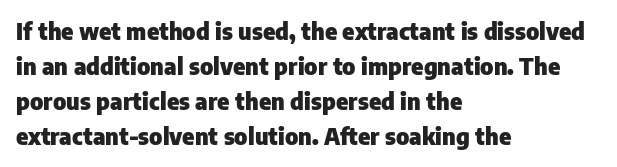
Q: Is the text bold? A: Yes.
Q: Is the text italic (slanted)? A: No, it is upright.
Q: Is the text underlined? A: No.
Q: How is the paragraph aligned? A: Left-aligned.
Q: Is the spacing between letters normal or unusually wide? A: Normal.
Q: Is the spacing between lines tight, normal or loose? A: Normal.
